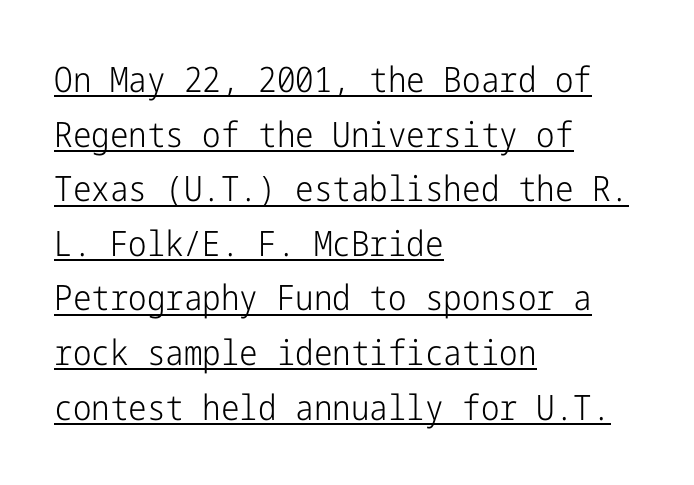
The image shows 35 px light, condensed sans-serif type, upright; set left-aligned, normal line spacing (1.56x), normal letter spacing, underlined; low stroke contrast and a medium x-height.
